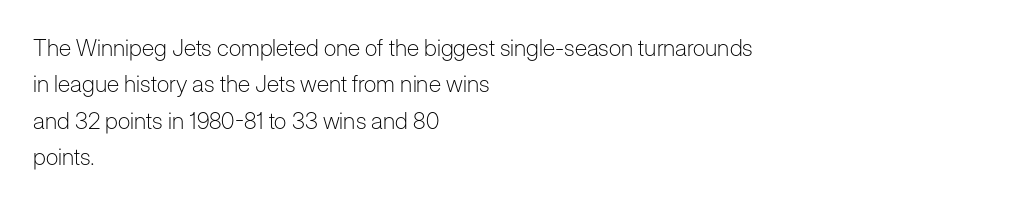
{"italic": "no", "bold": "no", "underline": "no", "align": "left", "line_spacing": "normal", "line_spacing_ratio": 1.58, "letter_spacing": "normal", "letter_spacing_em": 0.0, "glyph_px": 23}
